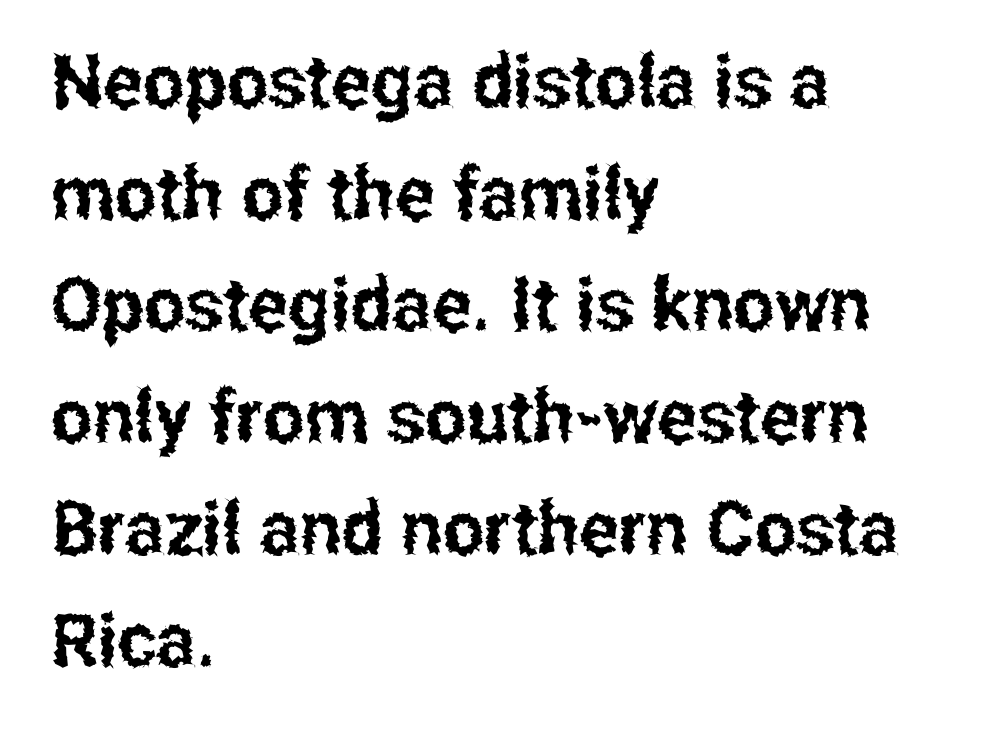
The image shows 74 px condensed sans-serif type, upright; set left-aligned, normal line spacing (1.51x), normal letter spacing, not underlined; low stroke contrast and a medium x-height.
